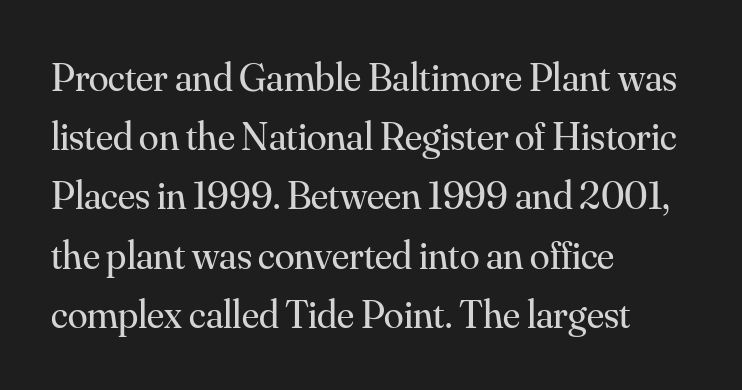
{"serif": "yes", "italic": "no", "bold": "no", "weight": "regular", "width": "normal", "stroke_contrast": "medium", "x_height": "small", "monospaced": "no", "underline": "no", "align": "left", "line_spacing": "normal", "line_spacing_ratio": 1.48, "letter_spacing": "normal", "letter_spacing_em": 0.0, "glyph_px": 40}
